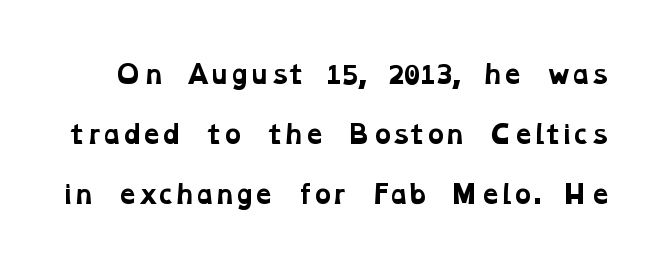
Q: Is the text bold? A: Yes.
Q: Is the text underlined? A: No.
Q: Is the spacing between letters normal or unusually wide? A: Normal.
Q: Is the spacing between lines tight, normal or loose? A: Loose.
